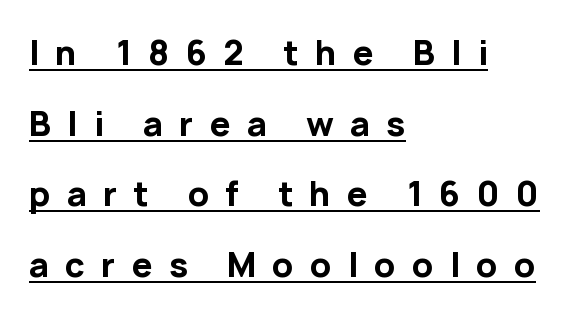
The image shows 33 px bold sans-serif type, upright; set left-aligned, loose line spacing (2.14x), unusually wide letter spacing (+0.49 em), underlined; low stroke contrast and a medium x-height.
